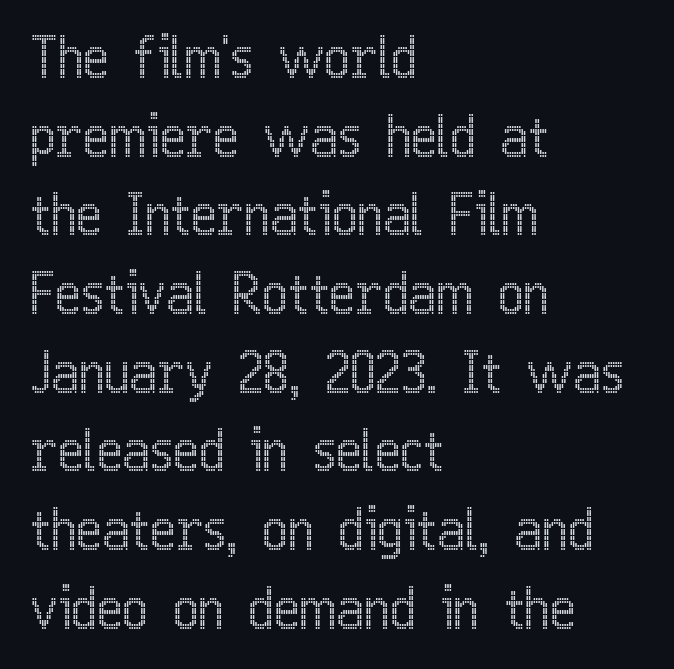
The specimen reads as upright at a glance. The passage shown is typed in a proportional face where columns would drift. The block of text has a typical density, with ordinary space between rows. The gaps between neighbouring characters are ordinary and unremarkable. These lines stack with their left ends in a neat column.
